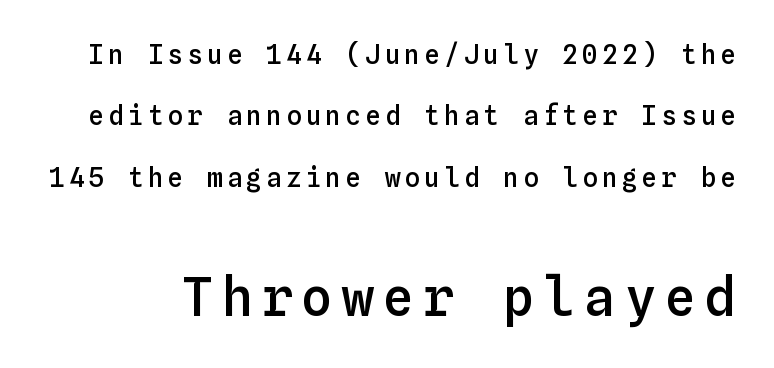
Q: Is the text bold? A: Semi-bold.
Q: Is the text italic (slanted)? A: No, it is upright.
Q: Is the text underlined? A: No.
Q: Is the spacing between lines tight, normal or loose? A: Loose.
Q: Which block of text is set in a larger size, the first (top) or the second (bottom)? A: The second (bottom) one.
Q: Width (condensed, normal, or wide)? A: Normal.
Q: Stroke contrast? A: Low.
Q: x-height? A: Medium.
Q: Monospaced? A: Yes.
